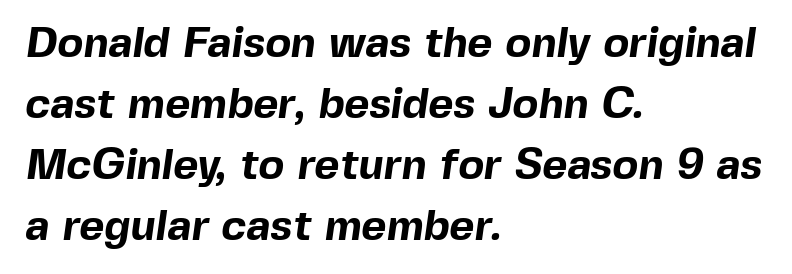
Q: Is the text bold? A: Yes.
Q: Is the typeface a serif or a sans-serif typeface? A: Sans-serif.
Q: Is the text underlined? A: No.
Q: How is the paragraph aligned? A: Left-aligned.
Q: Is the spacing between letters normal or unusually wide? A: Normal.
Q: Is the spacing between lines tight, normal or loose? A: Normal.
Q: Width (condensed, normal, or wide)? A: Normal.
Q: x-height? A: Medium.
Q: Monospaced? A: No.
